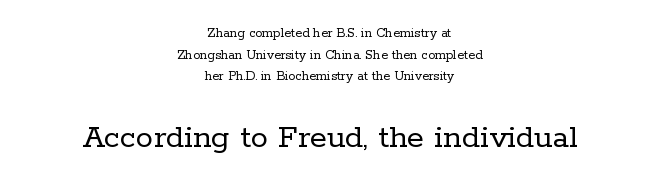
Posture: straight, roman, zero tilt. Is this a fixed-width face? No — the glyphs have proportional, varying widths. These lines stack symmetrically, like a column narrowing and widening about its center. Stroke terminals: seriffed. The vertical gap from one line to the next is medium. The following chunk of copy outweighs the initial chunk in type size.
